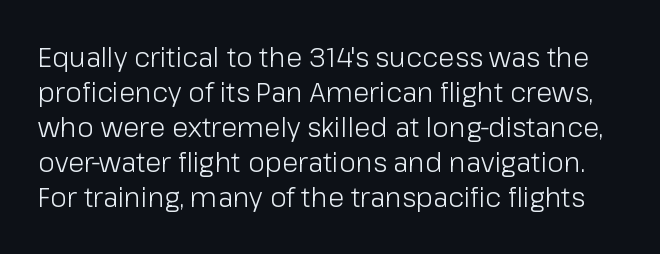
{"italic": "no", "bold": "no", "underline": "no", "line_spacing": "normal", "line_spacing_ratio": 1.3, "letter_spacing": "normal", "letter_spacing_em": 0.0, "glyph_px": 27}
